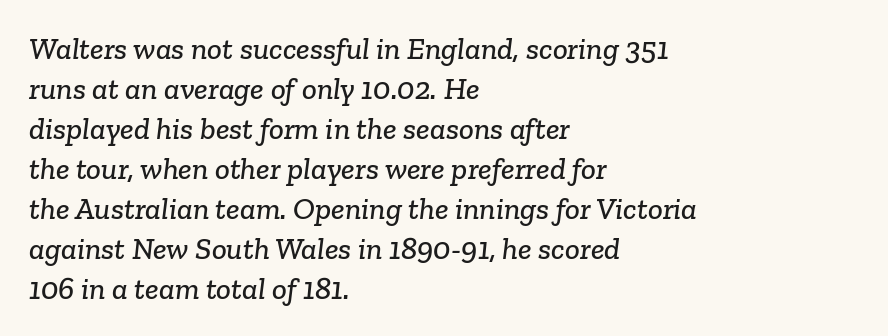
The horizontal fit of the characters is conventional and even. The rendering uses natural spacing where letterforms have individual widths. Just letters on the line, the space beneath them empty. The designer left line spacing at the default. The rendering shows small feet on the letterforms — a serif design.
